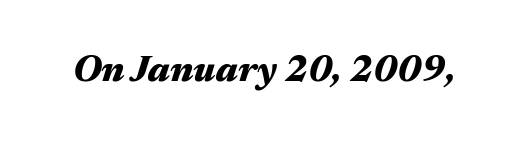
Q: Is the text bold? A: Yes.
Q: Is the text italic (slanted)? A: Yes, it leans right by about 17 degrees.
Q: Is the text underlined? A: No.
Q: Is the spacing between letters normal or unusually wide? A: Normal.
Q: Width (condensed, normal, or wide)? A: Wide.
Q: Stroke contrast? A: Medium.
Q: x-height? A: Medium.
Q: Monospaced? A: No.
